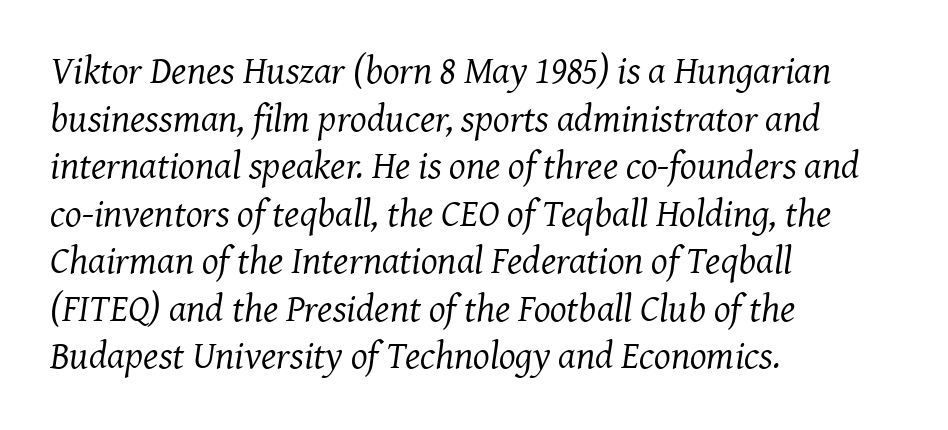
{"serif": "yes", "italic": "yes", "lean": "right", "slant_degrees": 7, "bold": "no", "weight": "regular", "width": "normal", "stroke_contrast": "medium", "x_height": "medium", "monospaced": "no", "underline": "no", "align": "left", "line_spacing_ratio": 1.22, "letter_spacing": "normal", "letter_spacing_em": 0.0, "glyph_px": 39}
